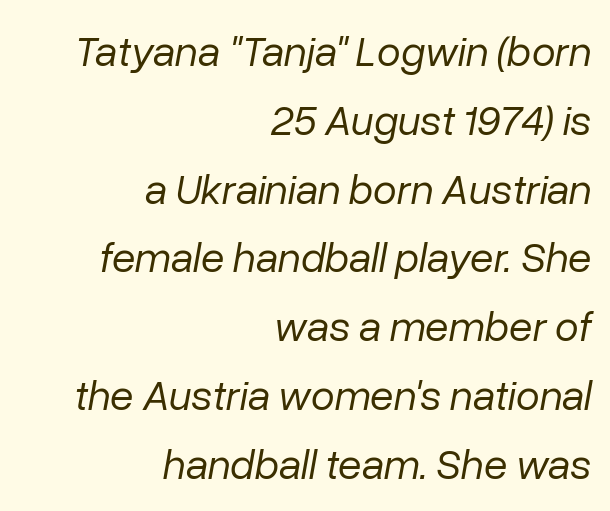
Q: Is the text bold? A: No.
Q: Is the text italic (slanted)? A: Yes, it leans right by about 10 degrees.
Q: Is the text underlined? A: No.
Q: How is the paragraph aligned? A: Right-aligned.
Q: Is the spacing between letters normal or unusually wide? A: Normal.
Q: Is the spacing between lines tight, normal or loose? A: Normal.
Q: Width (condensed, normal, or wide)? A: Normal.
Q: Stroke contrast? A: Low.
Q: x-height? A: Medium.
Q: Monospaced? A: No.
